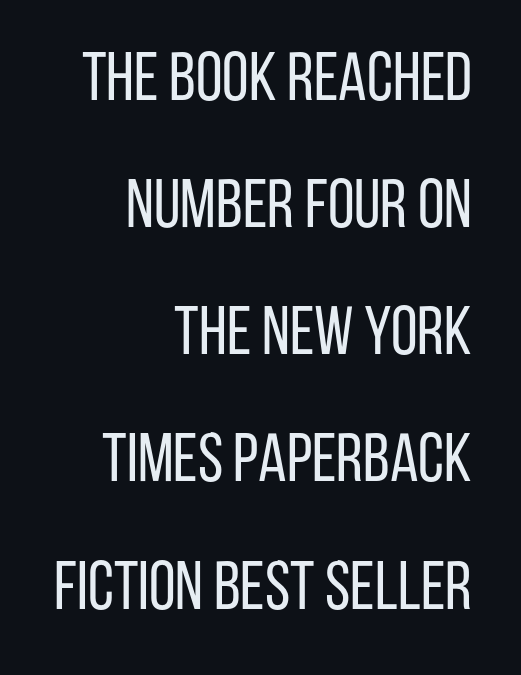
Spacing between characters is what you'd get straight out of the box. Italic? Not at all — the glyphs are vertical. The rendering uses natural spacing where letterforms have individual widths. Observe the absence of serifs on each vertical stroke in this sample. Line endings align vertically; line beginnings do not. Check the space under the baseline: it is left empty.
